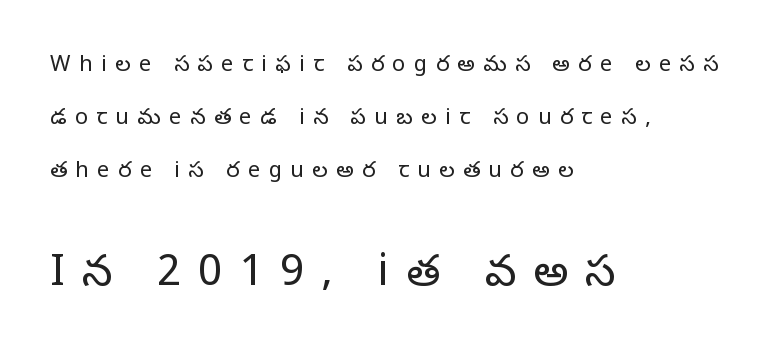
Descenders hang freely into open space. Honestly, the rows look like they've been pulled way apart. Here the glyphs are tracked loosely, breaking word shapes into spaced letters. The setting favours the left margin, as ordinary paragraphs usually do. When letters stand straight like this, we call the style roman or upright.
